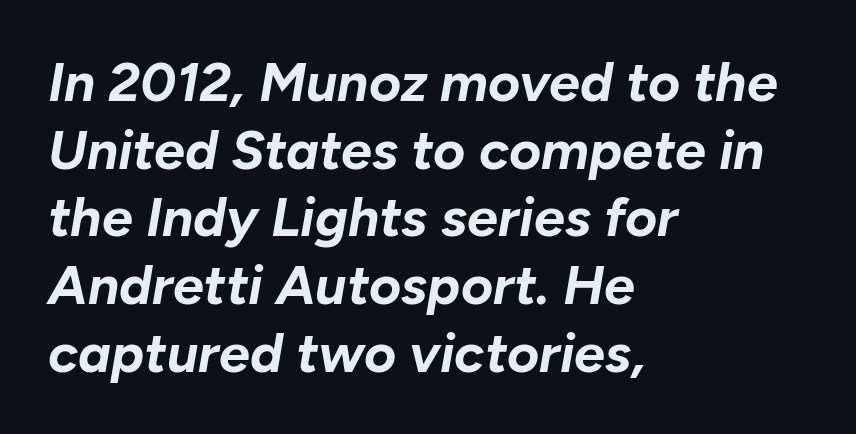
{"italic": "yes", "lean": "right", "slant_degrees": 10, "bold": "yes", "weight": "bold", "width": "normal", "stroke_contrast": "low", "x_height": "medium", "monospaced": "no", "underline": "no", "align": "left", "line_spacing_ratio": 1.23, "letter_spacing": "normal", "letter_spacing_em": 0.0, "glyph_px": 55}
